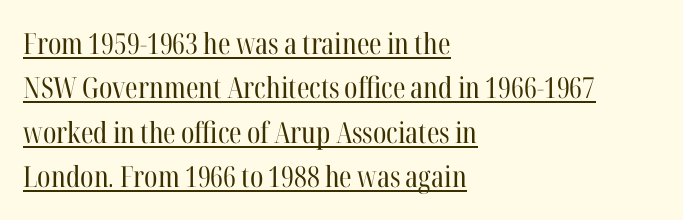
The image shows 29 px regular-weight, condensed serif type, upright; set left-aligned, normal line spacing (1.53x), normal letter spacing, underlined; high stroke contrast and a medium x-height.
